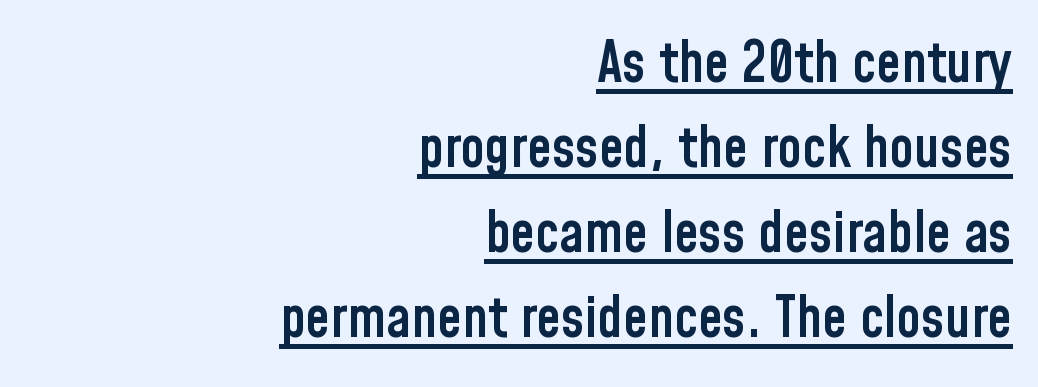
The image shows 56 px semibold, condensed sans-serif type, upright; set right-aligned, normal line spacing (1.52x), normal letter spacing, underlined; low stroke contrast and a medium x-height.
